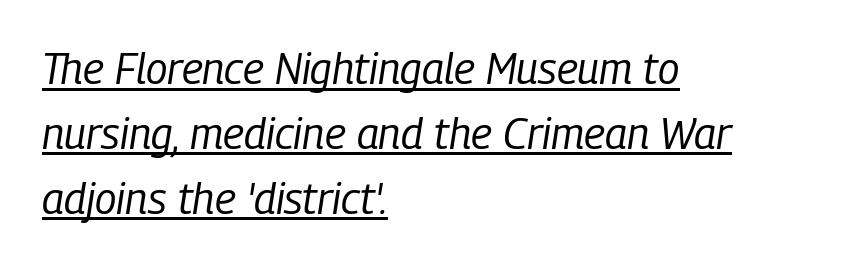
Q: Is the text bold? A: No.
Q: Is the text italic (slanted)? A: Yes, it leans right by about 9 degrees.
Q: Is the text underlined? A: Yes.
Q: How is the paragraph aligned? A: Left-aligned.
Q: Is the spacing between letters normal or unusually wide? A: Normal.
Q: Is the spacing between lines tight, normal or loose? A: Normal.
Q: Width (condensed, normal, or wide)? A: Condensed.
Q: Stroke contrast? A: Low.
Q: x-height? A: Medium.
Q: Monospaced? A: No.
